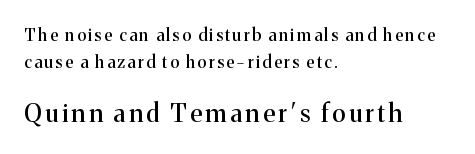
Q: Is the text italic (slanted)? A: No, it is upright.
Q: Is the text underlined? A: No.
Q: How is the paragraph aligned? A: Left-aligned.
Q: Is the spacing between lines tight, normal or loose? A: Normal.
Q: Which block of text is set in a larger size, the first (top) or the second (bottom)? A: The second (bottom) one.
